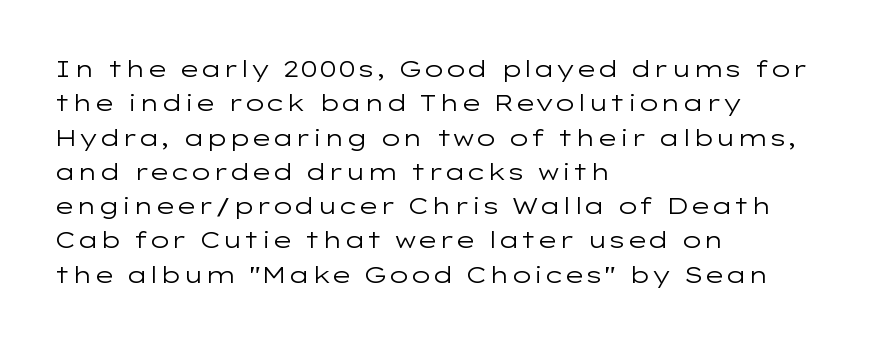
{"italic": "no", "bold": "no", "underline": "no", "align": "left", "line_spacing": "normal", "line_spacing_ratio": 1.49, "letter_spacing": "normal", "letter_spacing_em": 0.0, "glyph_px": 23}
